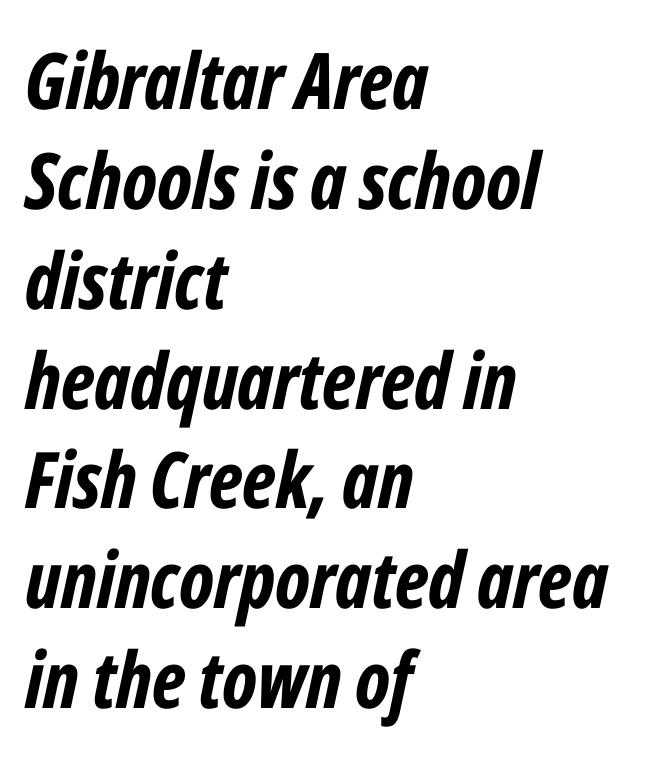
The string is rendered with underlining switched off. Each letter keeps its own natural width here, so spacing adapts to shape. Line starts are locked; line ends wander. Style check: oblique. The block of text has a typical density, with ordinary space between rows. There is no visible air inserted between adjacent glyphs.
